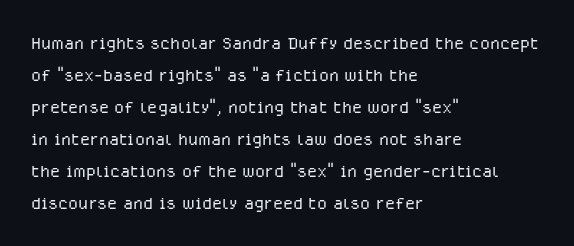
Q: Is the text bold? A: No.
Q: Is the text italic (slanted)? A: No, it is upright.
Q: Is the text underlined? A: No.
Q: How is the paragraph aligned? A: Left-aligned.
Q: Is the spacing between letters normal or unusually wide? A: Normal.
Q: Is the spacing between lines tight, normal or loose? A: Normal.
